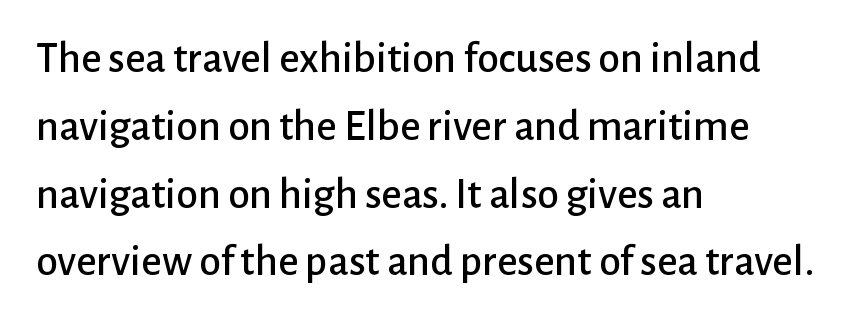
The image shows 44 px sans-serif type, upright; set left-aligned, normal line spacing (1.54x), normal letter spacing, not underlined; low stroke contrast and a medium x-height.
